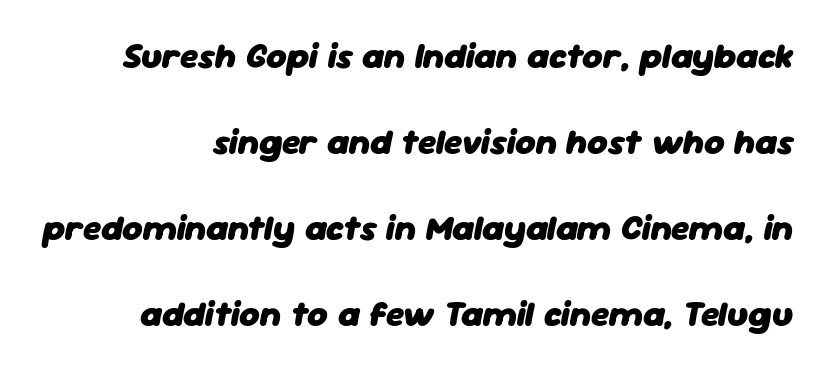
Q: Is the text bold? A: Yes.
Q: Is the text italic (slanted)? A: Yes, it leans right by about 11 degrees.
Q: Is the text underlined? A: No.
Q: Is the spacing between letters normal or unusually wide? A: Normal.
Q: Is the spacing between lines tight, normal or loose? A: Loose.
Q: Width (condensed, normal, or wide)? A: Normal.
Q: Stroke contrast? A: Low.
Q: x-height? A: Medium.
Q: Monospaced? A: No.
